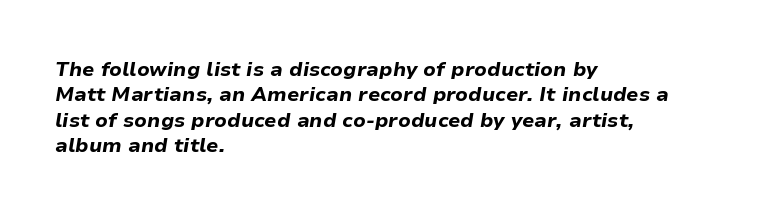
The image shows 20 px bold type, italic (leaning right); set left-aligned, normal line spacing (1.27x), normal letter spacing, not underlined.
